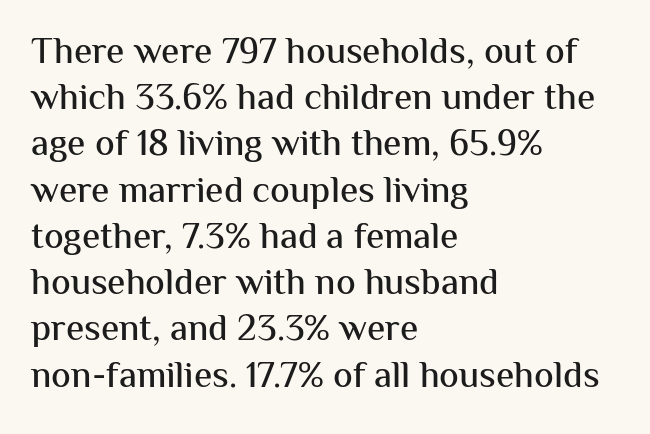
Q: Is the text italic (slanted)? A: No, it is upright.
Q: Is the typeface a serif or a sans-serif typeface? A: Sans-serif.
Q: Is the text underlined? A: No.
Q: How is the paragraph aligned? A: Left-aligned.
Q: Is the spacing between letters normal or unusually wide? A: Normal.
Q: Is the spacing between lines tight, normal or loose? A: Normal.
Q: Width (condensed, normal, or wide)? A: Normal.
Q: Stroke contrast? A: Medium.
Q: x-height? A: Medium.
Q: Monospaced? A: No.
